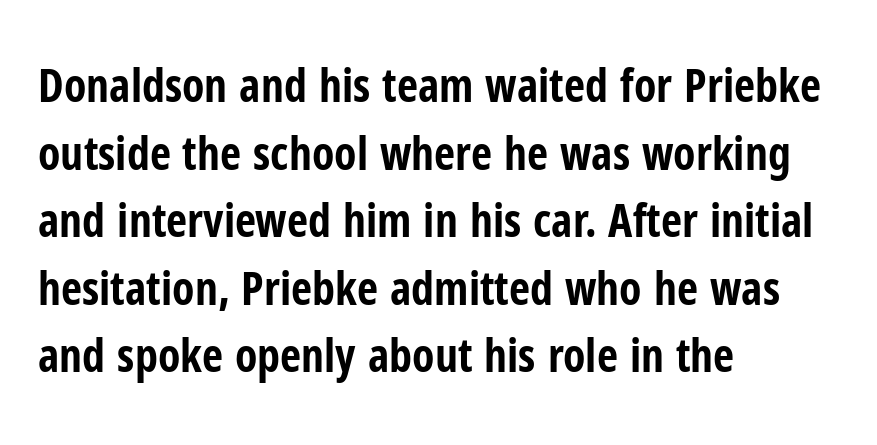
To sum up the face: it is a sans, with no serifs. The strip under each line holds only bare page. Does the leading feel generous? No, just average. Note the varied advance widths — an 'i' is clearly narrower than an 'm'. You can tell it's not italic because the verticals are truly vertical.
